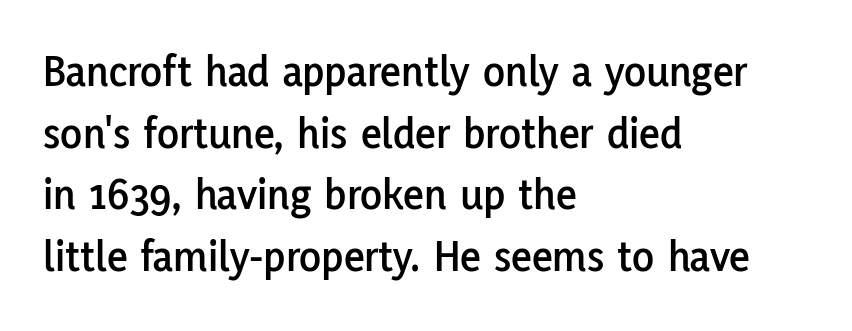
The image shows 45 px sans-serif type, upright; set left-aligned, normal line spacing (1.37x), normal letter spacing, not underlined; low stroke contrast and a medium x-height.
